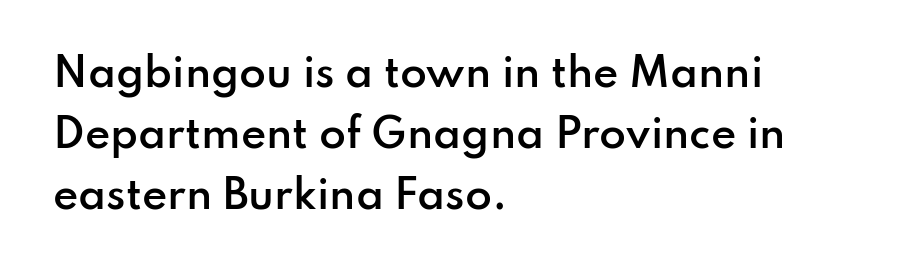
Q: Is the text bold? A: Semi-bold.
Q: Is the text italic (slanted)? A: No, it is upright.
Q: Is the typeface a serif or a sans-serif typeface? A: Sans-serif.
Q: Is the text underlined? A: No.
Q: How is the paragraph aligned? A: Left-aligned.
Q: Is the spacing between letters normal or unusually wide? A: Normal.
Q: Is the spacing between lines tight, normal or loose? A: Normal.
Q: Width (condensed, normal, or wide)? A: Normal.
Q: Stroke contrast? A: Low.
Q: x-height? A: Small.
Q: Monospaced? A: No.
